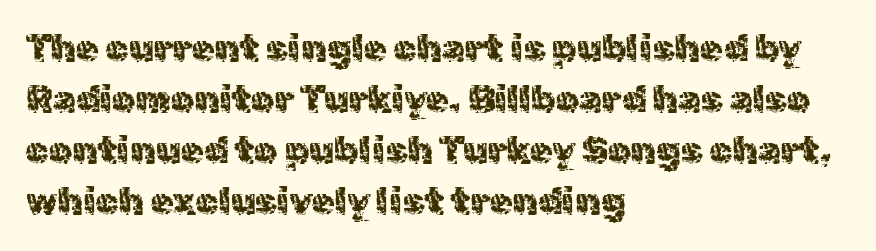
The typography opts for an upright posture over an oblique one. Type style note: lacks serifs. Any mark beneath the type? The region is blank. No extra ink here — the face is not bold. These lines sit exactly where default settings would place them.
